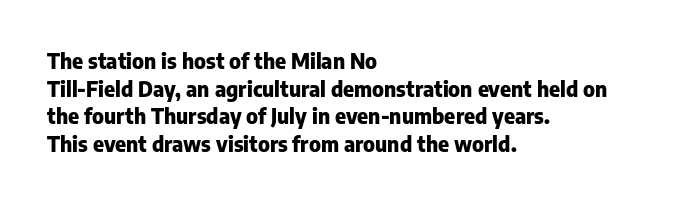
Normally led — the rows are evenly, conventionally spaced. Caption: standard tracking, unaltered. Check the space under the baseline: it is left empty. This sample is left-justified, so line endings fall wherever the words run out. These lines were composed using upright roman letters.
